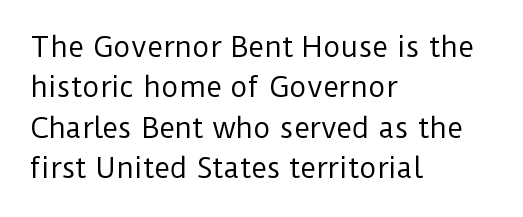
The passage shown stacks its lines at a standard gap. Students, note that the glyphs here touch the page at normal intervals. This reads as an unemphasized weight, regular at the heaviest. Typeset ragged right — the left edge is the straight one. No italicization has been applied; the sample stays upright.
